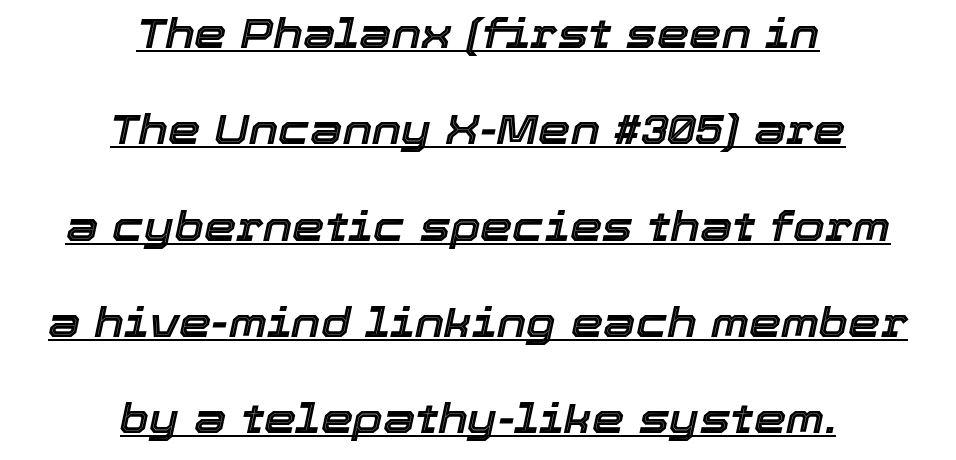
The image shows 41 px text type, italic (leaning right); set centered, loose line spacing (2.35x), normal letter spacing, underlined; a medium x-height.
